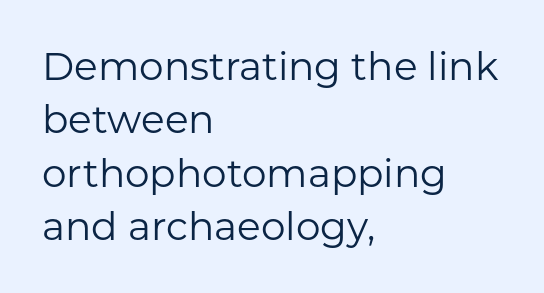
The image shows 39 px regular-weight sans-serif type, upright; set left-aligned, normal line spacing (1.37x), normal letter spacing, not underlined; low stroke contrast and a medium x-height.
